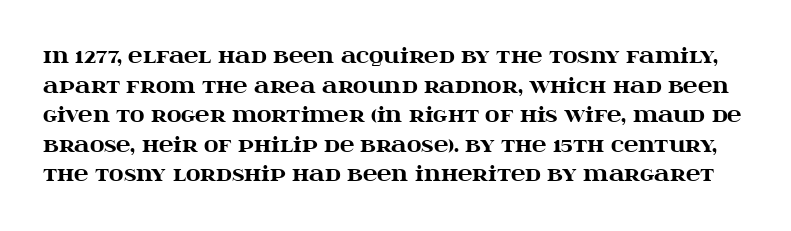
How are the letters spaced? Ordinarily, with no added tracking. Descenders hang freely into open space. A roman cut, with each character standing at attention. The typesetting leans heavy: a genuine bold. Reading down the column, the eye jumps a familiar distance to each next line.
